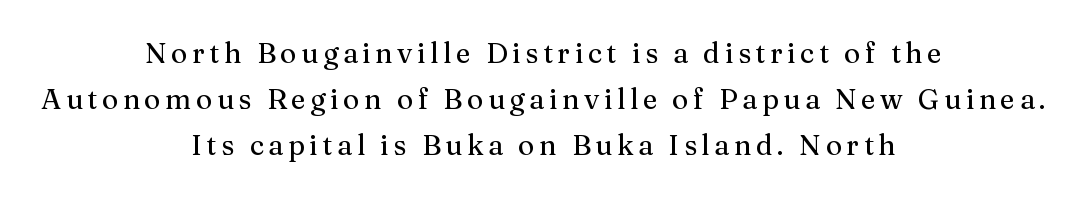
Q: Is the text italic (slanted)? A: No, it is upright.
Q: Is the typeface a serif or a sans-serif typeface? A: Serif.
Q: Is the text underlined? A: No.
Q: How is the paragraph aligned? A: Centered.
Q: Is the spacing between lines tight, normal or loose? A: Normal.
Q: Width (condensed, normal, or wide)? A: Normal.
Q: Stroke contrast? A: Medium.
Q: x-height? A: Medium.
Q: Monospaced? A: No.
